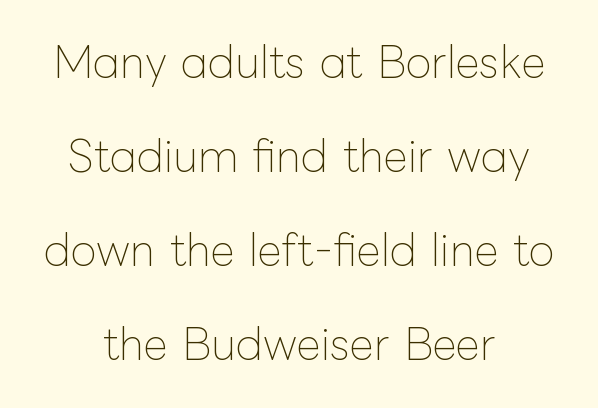
{"italic": "no", "bold": "no", "weight": "thin", "width": "normal", "stroke_contrast": "low", "x_height": "medium", "monospaced": "no", "underline": "no", "align": "center", "line_spacing": "loose", "line_spacing_ratio": 2.24, "letter_spacing": "normal", "letter_spacing_em": 0.0, "glyph_px": 42}
